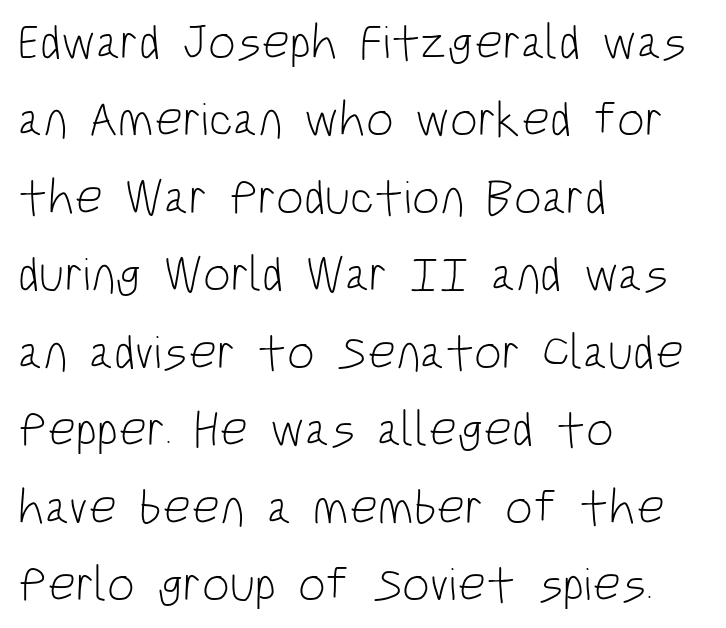
Q: Is the text bold? A: No.
Q: Is the text italic (slanted)? A: No, it is upright.
Q: Is the typeface a serif or a sans-serif typeface? A: Sans-serif.
Q: Is the text underlined? A: No.
Q: How is the paragraph aligned? A: Left-aligned.
Q: Is the spacing between letters normal or unusually wide? A: Normal.
Q: Is the spacing between lines tight, normal or loose? A: Normal.
Q: Width (condensed, normal, or wide)? A: Condensed.
Q: Stroke contrast? A: Low.
Q: x-height? A: Large.
Q: Monospaced? A: No.
